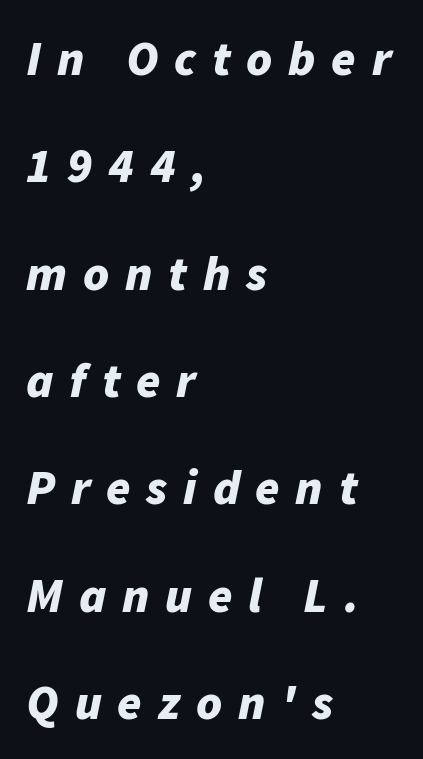
The image shows 49 px bold type, italic (leaning right); set left-aligned, loose line spacing (2.19x), unusually wide letter spacing (+0.32 em), not underlined; low stroke contrast and a medium x-height.
